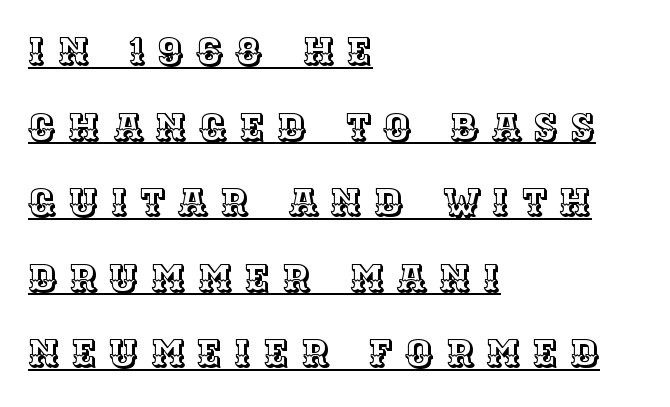
The image shows 38 px text type, upright; set left-aligned, loose line spacing (1.99x), unusually wide letter spacing (+0.32 em), underlined; a large x-height.
